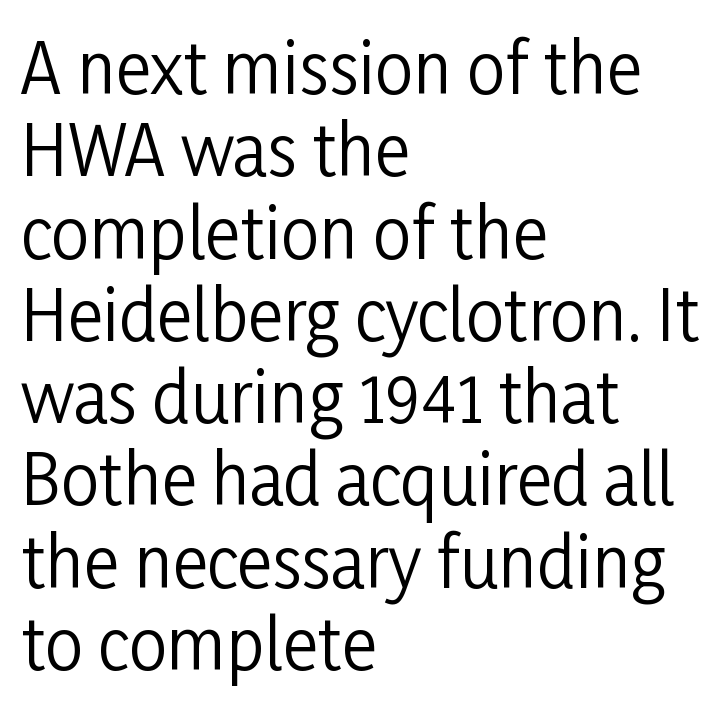
Q: Is the text bold? A: No.
Q: Is the text italic (slanted)? A: No, it is upright.
Q: Is the typeface a serif or a sans-serif typeface? A: Sans-serif.
Q: Is the text underlined? A: No.
Q: How is the paragraph aligned? A: Left-aligned.
Q: Is the spacing between letters normal or unusually wide? A: Normal.
Q: Width (condensed, normal, or wide)? A: Condensed.
Q: Stroke contrast? A: Low.
Q: x-height? A: Medium.
Q: Monospaced? A: No.
